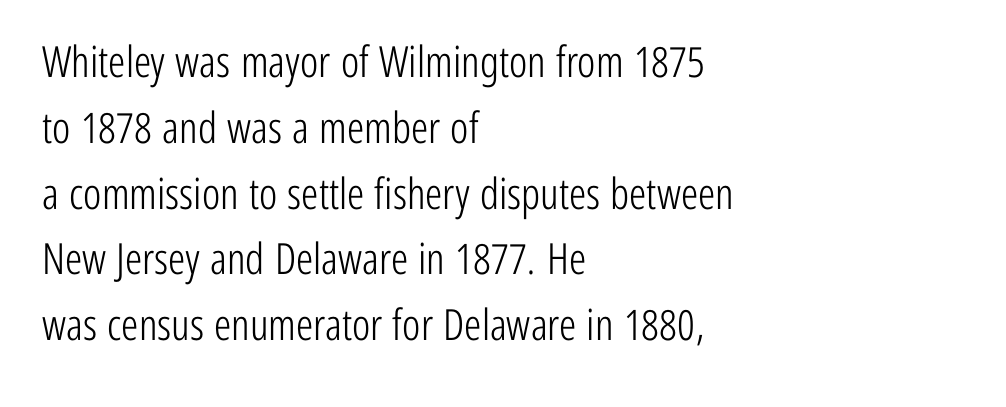
Q: Is the text bold? A: No.
Q: Is the text italic (slanted)? A: No, it is upright.
Q: Is the typeface a serif or a sans-serif typeface? A: Sans-serif.
Q: Is the text underlined? A: No.
Q: How is the paragraph aligned? A: Left-aligned.
Q: Is the spacing between letters normal or unusually wide? A: Normal.
Q: Is the spacing between lines tight, normal or loose? A: Normal.
Q: Width (condensed, normal, or wide)? A: Condensed.
Q: Stroke contrast? A: Low.
Q: x-height? A: Medium.
Q: Monospaced? A: No.
